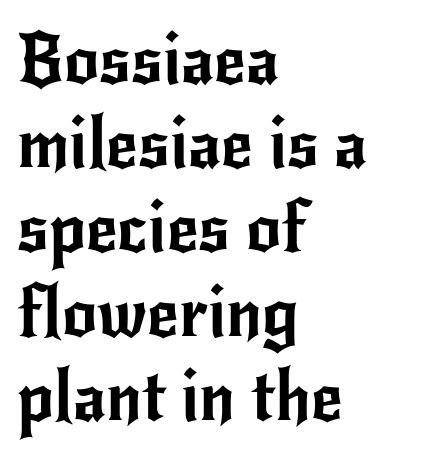
Q: Is the text italic (slanted)? A: No, it is upright.
Q: Is the typeface a serif or a sans-serif typeface? A: Sans-serif.
Q: Is the text underlined? A: No.
Q: How is the paragraph aligned? A: Left-aligned.
Q: Is the spacing between letters normal or unusually wide? A: Normal.
Q: Width (condensed, normal, or wide)? A: Normal.
Q: Stroke contrast? A: Low.
Q: x-height? A: Small.
Q: Monospaced? A: No.
